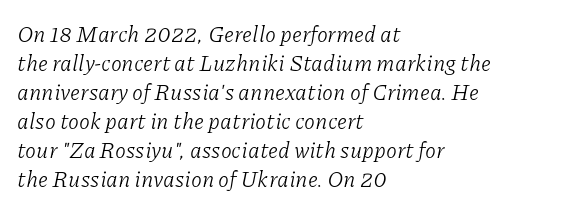
The image shows 22 px text type, italic (leaning right); set left-aligned, normal line spacing (1.32x), normal letter spacing, not underlined.
